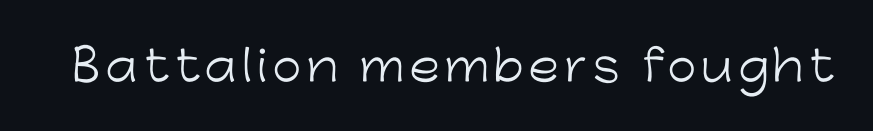
Q: Is the text bold? A: No.
Q: Is the text italic (slanted)? A: No, it is upright.
Q: Is the typeface a serif or a sans-serif typeface? A: Sans-serif.
Q: Is the text underlined? A: No.
Q: Width (condensed, normal, or wide)? A: Normal.
Q: Stroke contrast? A: Low.
Q: x-height? A: Medium.
Q: Monospaced? A: No.
